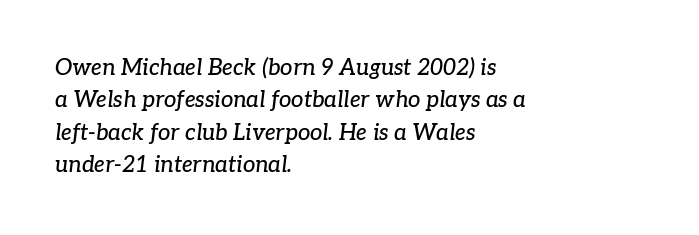
Q: Is the text italic (slanted)? A: Yes, it leans right by about 7 degrees.
Q: Is the text underlined? A: No.
Q: How is the paragraph aligned? A: Left-aligned.
Q: Is the spacing between letters normal or unusually wide? A: Normal.
Q: Is the spacing between lines tight, normal or loose? A: Normal.
